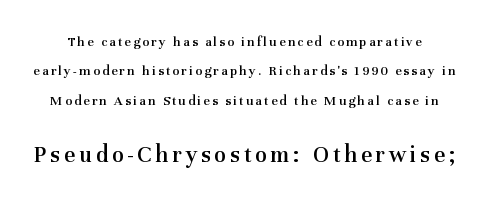
Scale increases going downward across the two blocks. Bare-footed words on every line. You could fit nearly another row in the gap between these rows. The rendering uses a semibold face; strokes are thickened but not to full bold. The type sits square on the baseline with zero lean.
